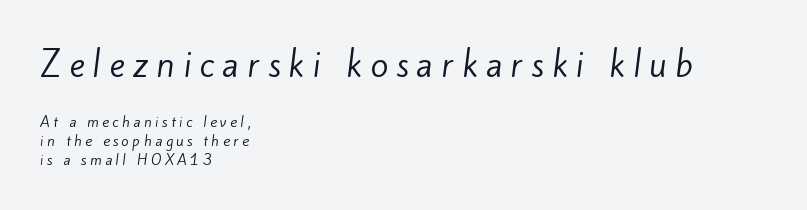
{"serif": "no", "bold": "no", "weight": "regular", "width": "normal", "stroke_contrast": "low", "x_height": "small", "monospaced": "no", "underline": "no", "align": "left", "line_spacing": "normal", "line_spacing_ratio": 1.35, "letter_spacing": "wide", "letter_spacing_em": 0.25, "larger_block": "first", "size_ratio": 2.36, "glyph_px": 33}
